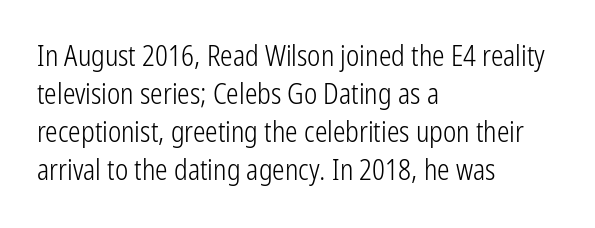
{"serif": "no", "italic": "no", "bold": "no", "weight": "light", "width": "condensed", "stroke_contrast": "low", "x_height": "medium", "monospaced": "no", "underline": "no", "align": "left", "line_spacing": "normal", "line_spacing_ratio": 1.36, "letter_spacing": "normal", "letter_spacing_em": 0.0, "glyph_px": 28}
